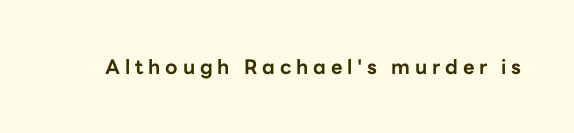
{"italic": "no", "bold": "yes", "underline": "no", "letter_spacing": "wide", "letter_spacing_em": 0.24, "glyph_px": 20}
